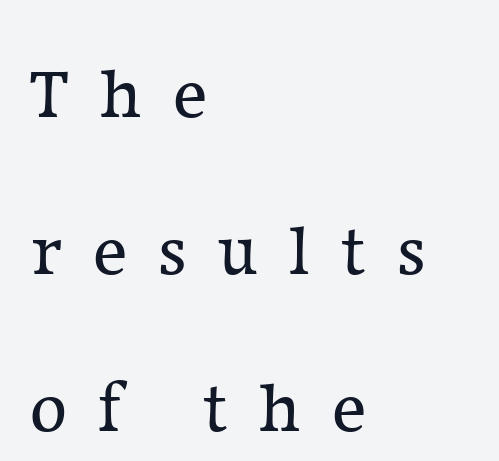
Q: Is the text bold? A: No.
Q: Is the text italic (slanted)? A: No, it is upright.
Q: Is the typeface a serif or a sans-serif typeface? A: Serif.
Q: Is the text underlined? A: No.
Q: How is the paragraph aligned? A: Left-aligned.
Q: Is the spacing between letters normal or unusually wide? A: Unusually wide.
Q: Is the spacing between lines tight, normal or loose? A: Loose.
Q: Width (condensed, normal, or wide)? A: Normal.
Q: Stroke contrast? A: Low.
Q: x-height? A: Medium.
Q: Monospaced? A: No.
